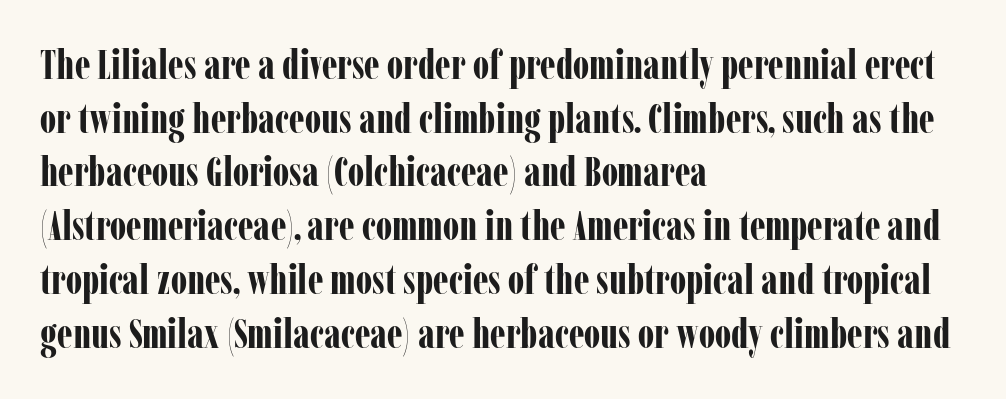
Emphasis by weight is at full strength: bold. The face used here is rendered with its standard letterfit. The specimen reads as upright at a glance. No word sits above an underline. The font family rendered here belongs to the serif group.
